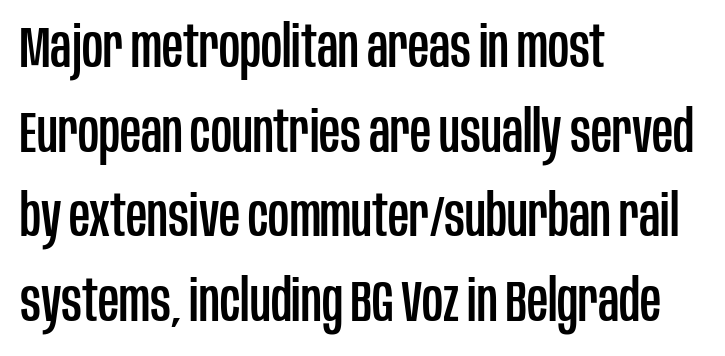
{"serif": "no", "italic": "no", "width": "condensed", "stroke_contrast": "low", "x_height": "large", "monospaced": "no", "underline": "no", "align": "left", "line_spacing": "normal", "line_spacing_ratio": 1.46, "letter_spacing": "normal", "letter_spacing_em": 0.0, "glyph_px": 58}
